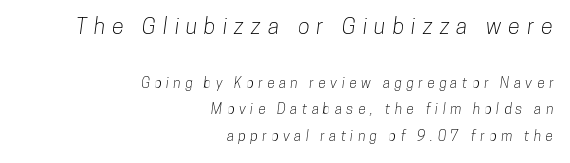
Q: Is the text underlined? A: No.
Q: How is the paragraph aligned? A: Right-aligned.
Q: Is the spacing between letters normal or unusually wide? A: Unusually wide.
Q: Is the spacing between lines tight, normal or loose? A: Loose.
Q: Which block of text is set in a larger size, the first (top) or the second (bottom)? A: The first (top) one.
